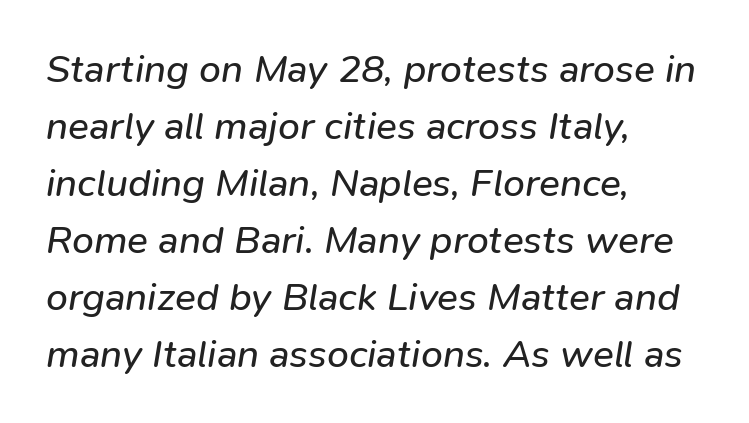
The image shows 39 px regular-weight type, italic (leaning right); set left-aligned, normal line spacing (1.46x), normal letter spacing, not underlined; low stroke contrast and a medium x-height.
